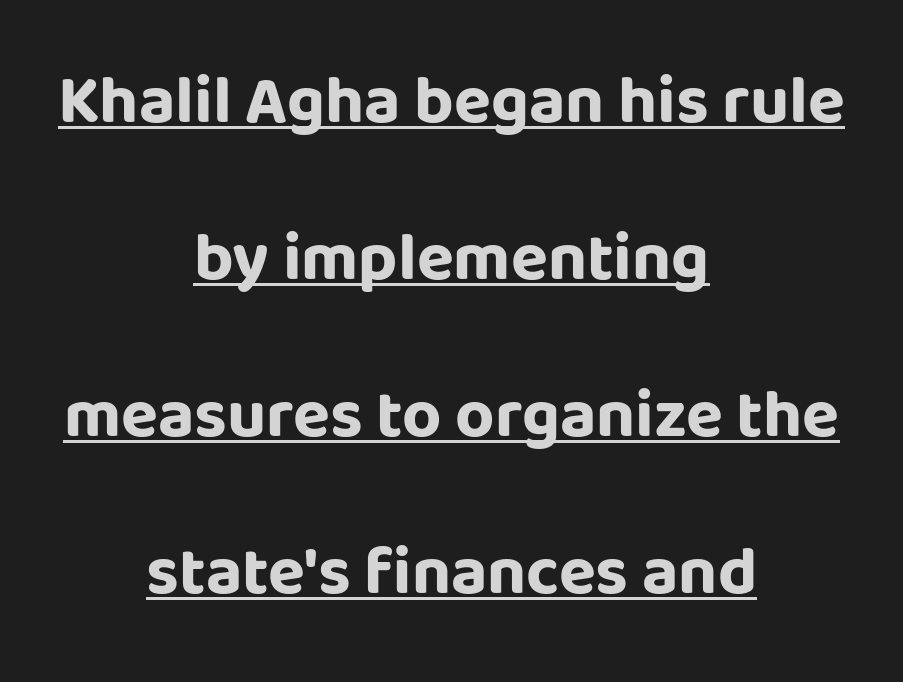
{"serif": "no", "italic": "no", "bold": "yes", "weight": "bold", "width": "normal", "stroke_contrast": "low", "x_height": "large", "monospaced": "no", "underline": "yes", "align": "center", "line_spacing": "loose", "line_spacing_ratio": 2.31, "letter_spacing": "normal", "letter_spacing_em": 0.0, "glyph_px": 68}
